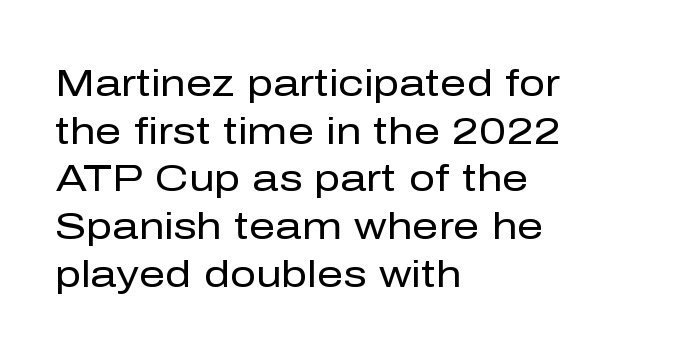
Q: Is the text bold? A: No.
Q: Is the text italic (slanted)? A: No, it is upright.
Q: Is the typeface a serif or a sans-serif typeface? A: Sans-serif.
Q: Is the text underlined? A: No.
Q: How is the paragraph aligned? A: Left-aligned.
Q: Is the spacing between letters normal or unusually wide? A: Normal.
Q: Is the spacing between lines tight, normal or loose? A: Normal.
Q: Width (condensed, normal, or wide)? A: Normal.
Q: Stroke contrast? A: Low.
Q: x-height? A: Medium.
Q: Monospaced? A: No.
